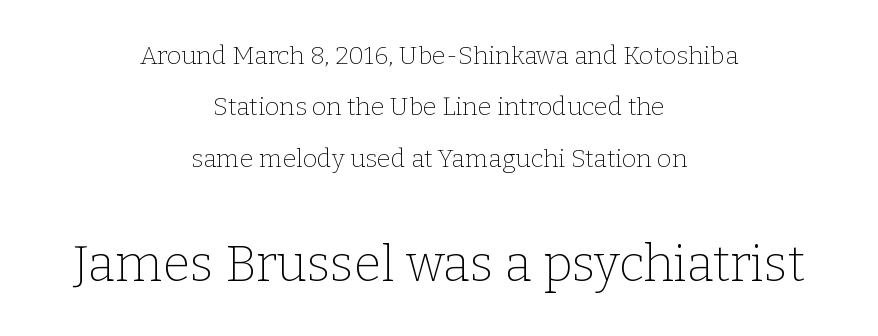
Q: Is the text bold? A: No.
Q: Is the text italic (slanted)? A: No, it is upright.
Q: Is the typeface a serif or a sans-serif typeface? A: Serif.
Q: Is the text underlined? A: No.
Q: How is the paragraph aligned? A: Centered.
Q: Is the spacing between letters normal or unusually wide? A: Normal.
Q: Is the spacing between lines tight, normal or loose? A: Loose.
Q: Which block of text is set in a larger size, the first (top) or the second (bottom)? A: The second (bottom) one.
Q: Width (condensed, normal, or wide)? A: Normal.
Q: Stroke contrast? A: Low.
Q: x-height? A: Medium.
Q: Monospaced? A: No.
